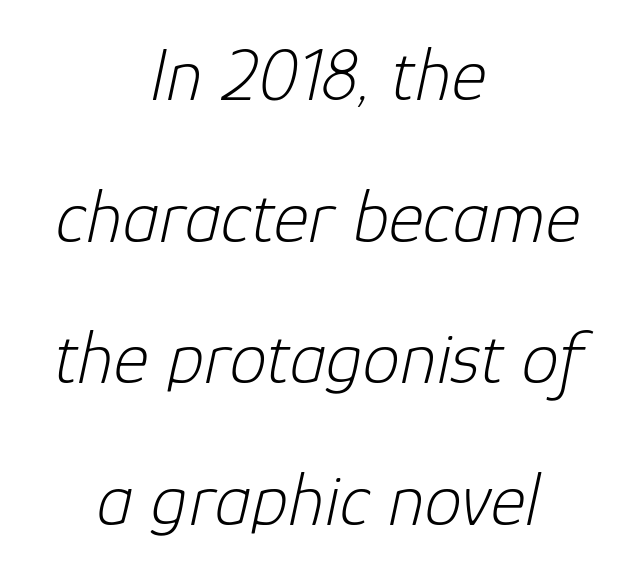
The image shows 75 px light type, italic (leaning right); set centered, line spacing 1.89x, normal letter spacing, not underlined; low stroke contrast and a medium x-height.
